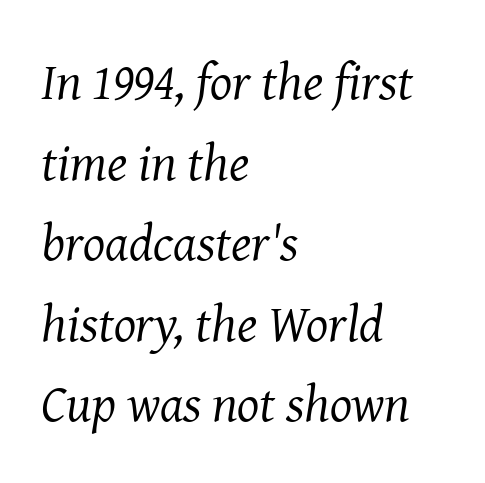
Q: Is the text bold? A: No.
Q: Is the text italic (slanted)? A: Yes, it leans right by about 8 degrees.
Q: Is the typeface a serif or a sans-serif typeface? A: Serif.
Q: Is the text underlined? A: No.
Q: How is the paragraph aligned? A: Left-aligned.
Q: Is the spacing between letters normal or unusually wide? A: Normal.
Q: Is the spacing between lines tight, normal or loose? A: Normal.
Q: Width (condensed, normal, or wide)? A: Normal.
Q: Stroke contrast? A: Medium.
Q: x-height? A: Medium.
Q: Monospaced? A: No.
